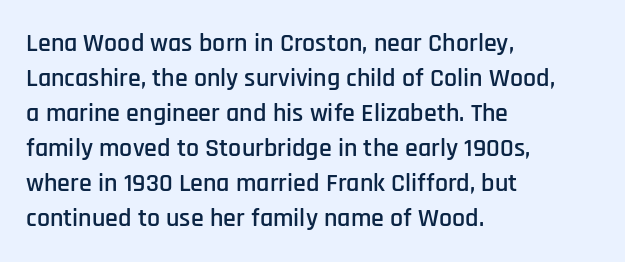
Q: Is the text italic (slanted)? A: No, it is upright.
Q: Is the text underlined? A: No.
Q: How is the paragraph aligned? A: Left-aligned.
Q: Is the spacing between letters normal or unusually wide? A: Normal.
Q: Is the spacing between lines tight, normal or loose? A: Normal.
